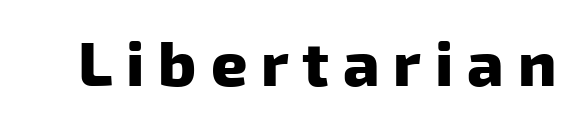
Spacing verdict: proportional, widths tailored to each character. The face used here is rendered with a markedly widened letterfit. Clear beneath every line of the passage. What kind of face is this? One without serifs — a sans. Emphasis by weight is at full strength: bold.
